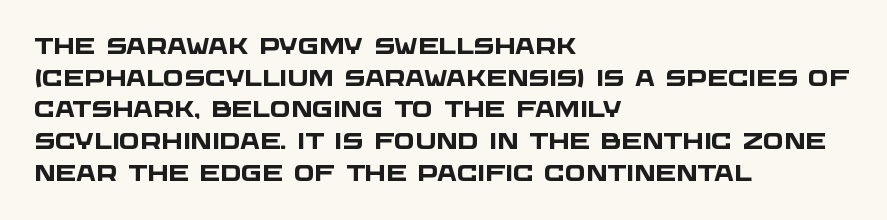
Q: Is the text bold? A: Yes.
Q: Is the text underlined? A: No.
Q: How is the paragraph aligned? A: Left-aligned.
Q: Is the spacing between letters normal or unusually wide? A: Normal.
Q: Is the spacing between lines tight, normal or loose? A: Normal.
